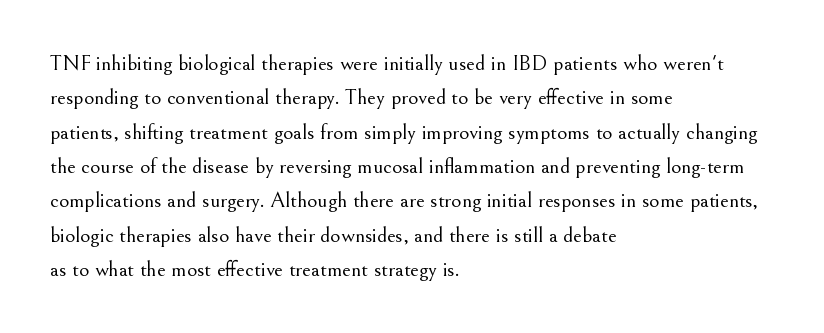
The image shows 22 px text type, upright; set left-aligned, normal line spacing (1.56x), normal letter spacing, not underlined.
